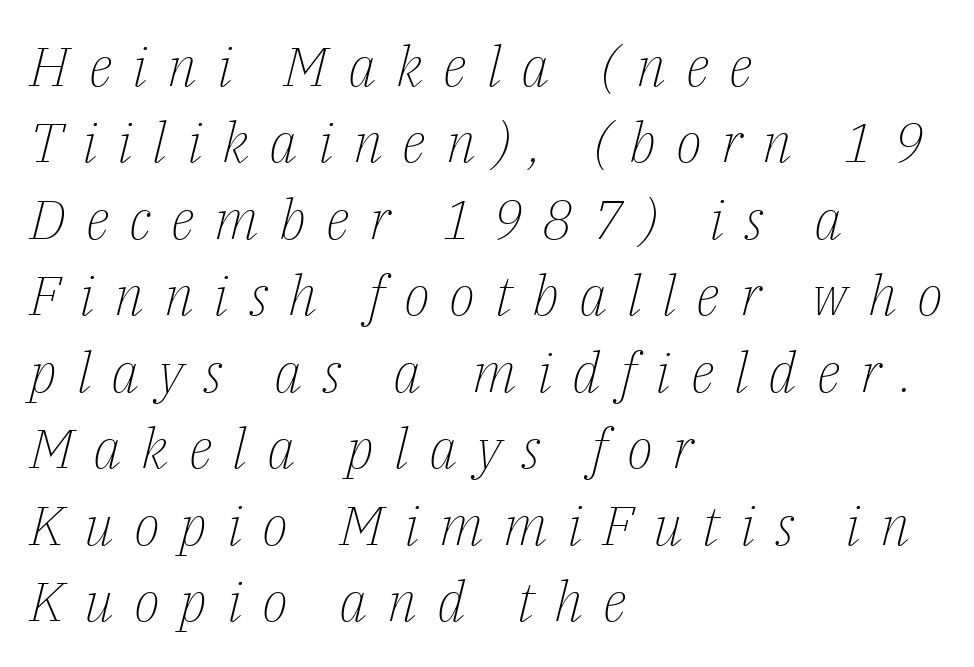
{"serif": "yes", "italic": "yes", "lean": "right", "slant_degrees": 14, "bold": "no", "weight": "light", "width": "normal", "stroke_contrast": "low", "x_height": "medium", "monospaced": "no", "underline": "no", "align": "left", "line_spacing": "normal", "line_spacing_ratio": 1.39, "letter_spacing": "wide", "letter_spacing_em": 0.36, "glyph_px": 55}
